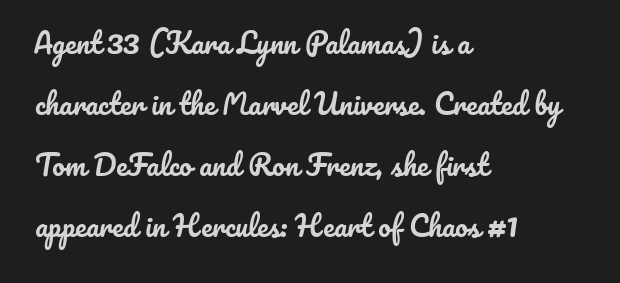
The image shows 28 px text type; set left-aligned, loose line spacing (2.18x), normal letter spacing, not underlined; low stroke contrast and a small x-height.
